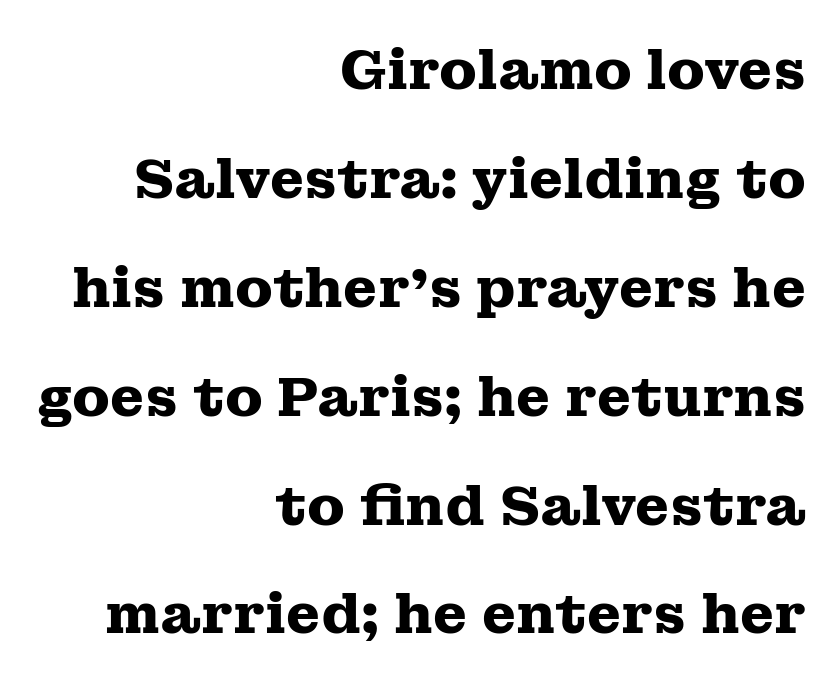
These lines are set flush right with a ragged left edge. The glyphs have the mass of a bold cut. The space directly below the letters is spotless. The line-height multiplier appears high, well above default.
